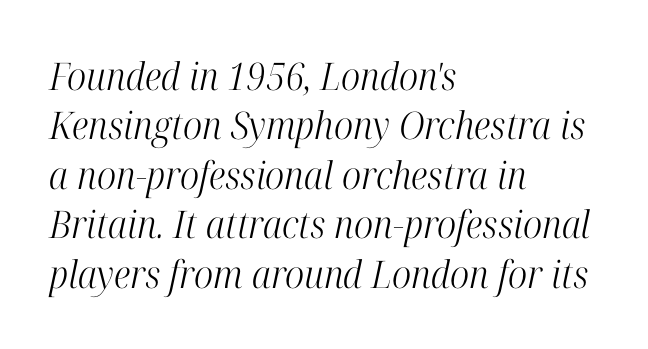
{"serif": "yes", "italic": "yes", "lean": "right", "slant_degrees": 12, "bold": "no", "weight": "light", "width": "condensed", "stroke_contrast": "high", "x_height": "medium", "monospaced": "no", "underline": "no", "align": "left", "line_spacing": "normal", "line_spacing_ratio": 1.3, "letter_spacing": "normal", "letter_spacing_em": 0.0, "glyph_px": 38}
